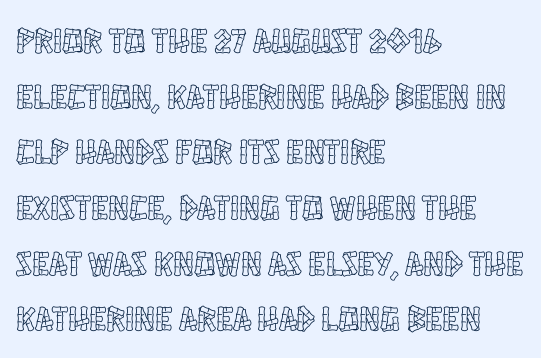
The image shows 35 px condensed type, upright; set left-aligned, normal line spacing (1.59x), normal letter spacing, not underlined; a large x-height.
